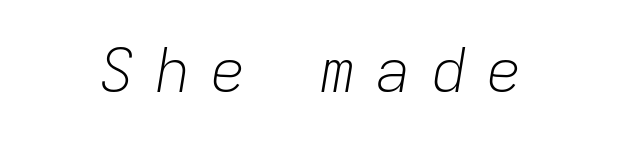
A typesetter would call this monospace, since all characters share one set width. Each word looks stretched out because of the extra space between its letters. If you drew a line through each stem, it would be angled. Descenders are the only things crossing below the line. The characters are drawn with everyday or finer stroke widths.
